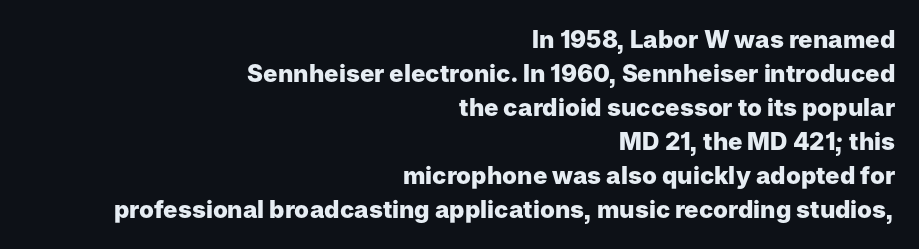
The image shows 24 px bold type, upright; set right-aligned, normal line spacing (1.42x), normal letter spacing, not underlined.
